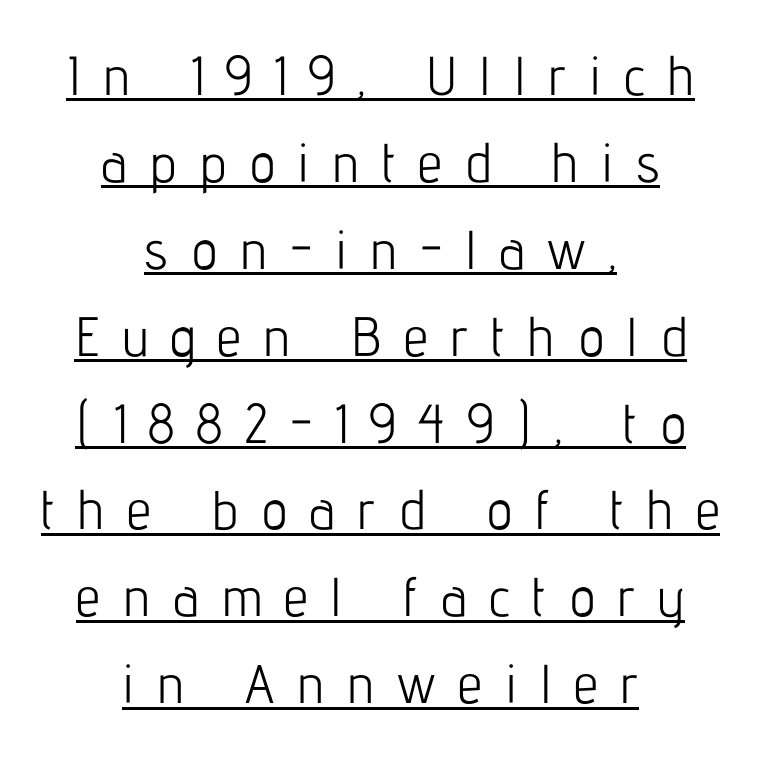
Q: Is the text bold? A: No.
Q: Is the text italic (slanted)? A: No, it is upright.
Q: Is the typeface a serif or a sans-serif typeface? A: Sans-serif.
Q: Is the text underlined? A: Yes.
Q: How is the paragraph aligned? A: Centered.
Q: Is the spacing between letters normal or unusually wide? A: Unusually wide.
Q: Is the spacing between lines tight, normal or loose? A: Normal.
Q: Width (condensed, normal, or wide)? A: Condensed.
Q: Stroke contrast? A: Low.
Q: x-height? A: Medium.
Q: Monospaced? A: No.
